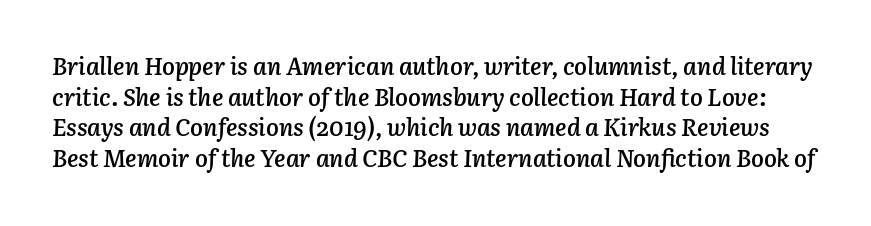
Tracking value appears to be zero — textbook default spacing. Observe the lean: these are italic letterforms. Normally led — the rows are evenly, conventionally spaced. Semibold letterforms, between regular and bold. Unmarked baselines from the first word to the last.
